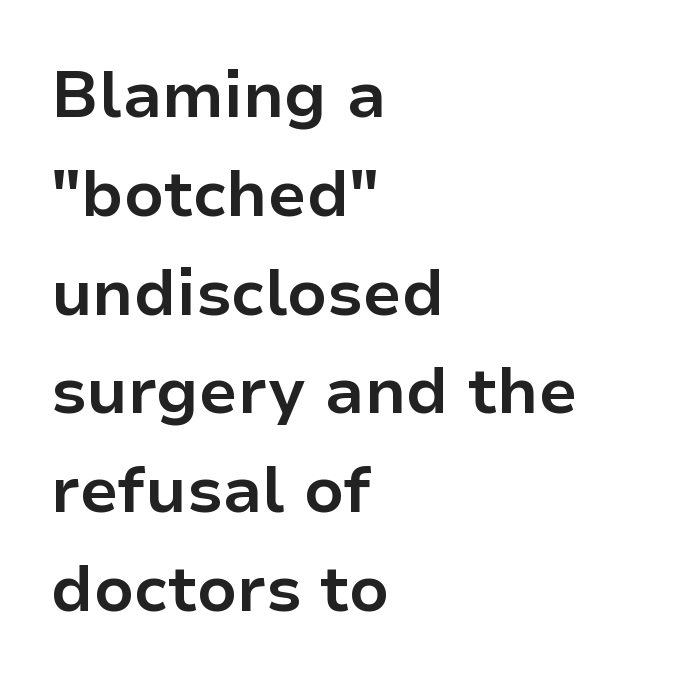
{"serif": "no", "italic": "no", "bold": "yes", "weight": "bold", "width": "normal", "stroke_contrast": "low", "x_height": "medium", "monospaced": "no", "underline": "no", "align": "left", "line_spacing": "normal", "line_spacing_ratio": 1.52, "letter_spacing": "normal", "letter_spacing_em": 0.0, "glyph_px": 65}
